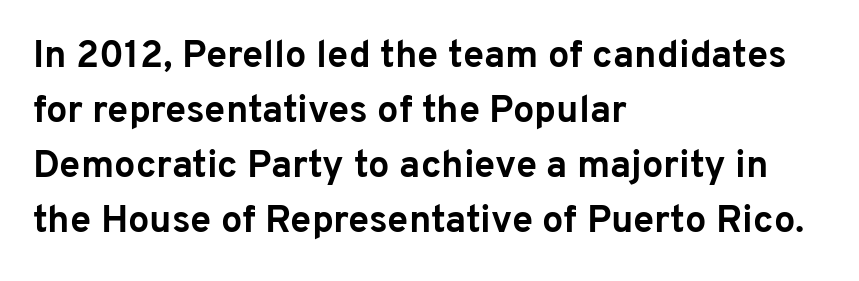
The image shows 38 px bold sans-serif type, upright; set left-aligned, normal line spacing (1.45x), normal letter spacing, not underlined; low stroke contrast and a medium x-height.
